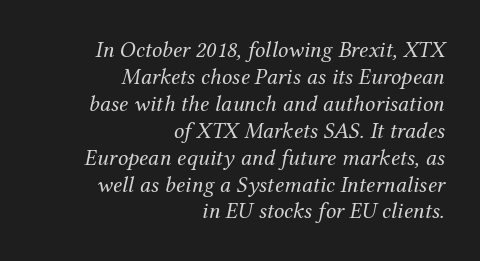
The image shows 23 px text type, italic (leaning right); set right-aligned, line spacing 1.17x, normal letter spacing, not underlined.
